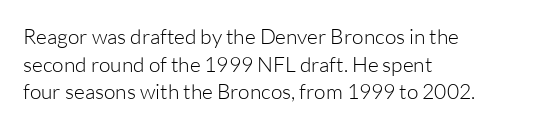
{"italic": "no", "bold": "no", "underline": "no", "align": "left", "line_spacing": "normal", "line_spacing_ratio": 1.31, "letter_spacing": "normal", "letter_spacing_em": 0.0, "glyph_px": 21}
